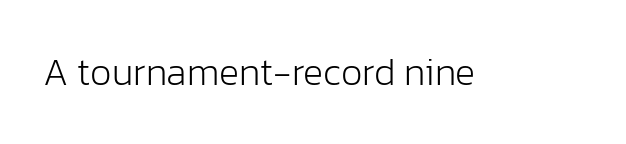
{"serif": "no", "italic": "no", "bold": "no", "weight": "light", "width": "normal", "stroke_contrast": "low", "x_height": "medium", "monospaced": "no", "underline": "no", "letter_spacing": "normal", "letter_spacing_em": 0.0, "glyph_px": 38}
